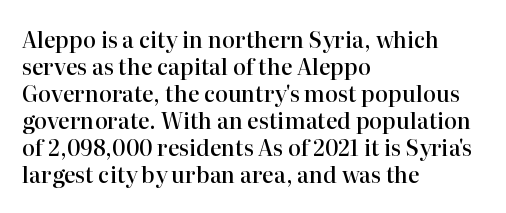
Q: Is the text bold? A: Semi-bold.
Q: Is the text italic (slanted)? A: No, it is upright.
Q: Is the text underlined? A: No.
Q: How is the paragraph aligned? A: Left-aligned.
Q: Is the spacing between letters normal or unusually wide? A: Normal.
